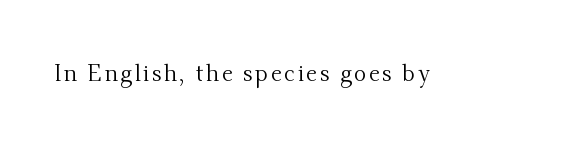
Honestly, there is no underline to notice here at all. This is roman type, the default non-slanted kind. Weight: not bold — regular or lighter.
